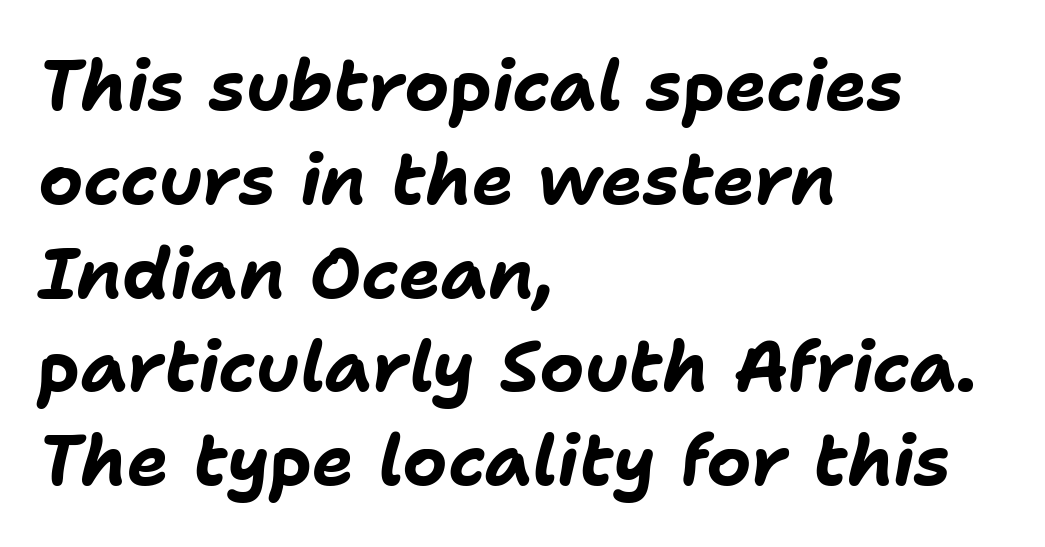
Q: Is the text bold? A: Yes.
Q: Is the text italic (slanted)? A: Yes, it leans right by about 11 degrees.
Q: Is the text underlined? A: No.
Q: How is the paragraph aligned? A: Left-aligned.
Q: Is the spacing between letters normal or unusually wide? A: Normal.
Q: Is the spacing between lines tight, normal or loose? A: Normal.
Q: Width (condensed, normal, or wide)? A: Normal.
Q: Stroke contrast? A: Low.
Q: x-height? A: Medium.
Q: Monospaced? A: No.
